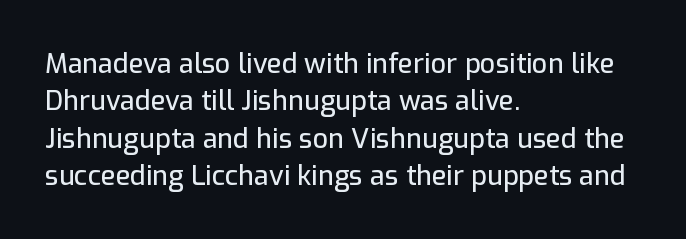
Normally led — the rows are evenly, conventionally spaced. Letter spacing: default. This is the regular roman posture of the typeface. Clear beneath every line of the passage. This rendering uses left alignment, leaving the right contour irregular.
